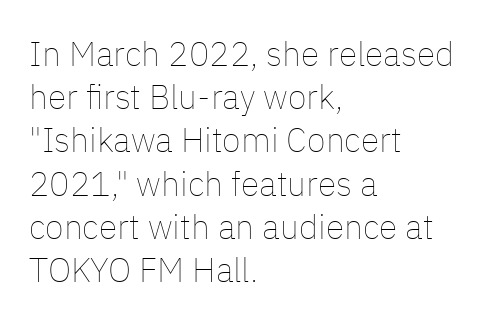
The image shows 34 px thin type, upright; set left-aligned, normal line spacing (1.27x), normal letter spacing, not underlined; low stroke contrast and a medium x-height.
